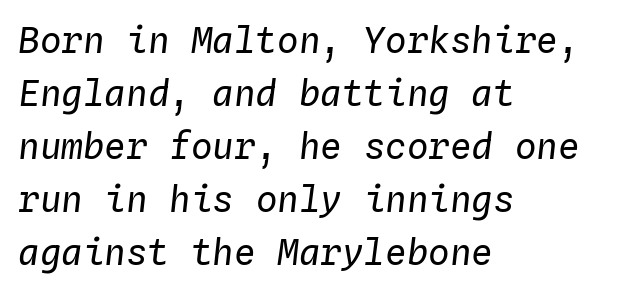
{"italic": "yes", "lean": "right", "slant_degrees": 4, "bold": "no", "weight": "regular", "width": "normal", "stroke_contrast": "low", "x_height": "medium", "monospaced": "yes", "underline": "no", "align": "left", "line_spacing": "normal", "line_spacing_ratio": 1.47, "letter_spacing": "normal", "letter_spacing_em": 0.0, "glyph_px": 36}
